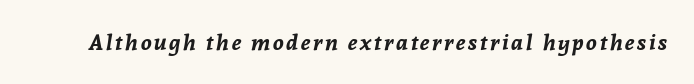
The image shows 22 px bold type, italic (leaning right); set not underlined.
